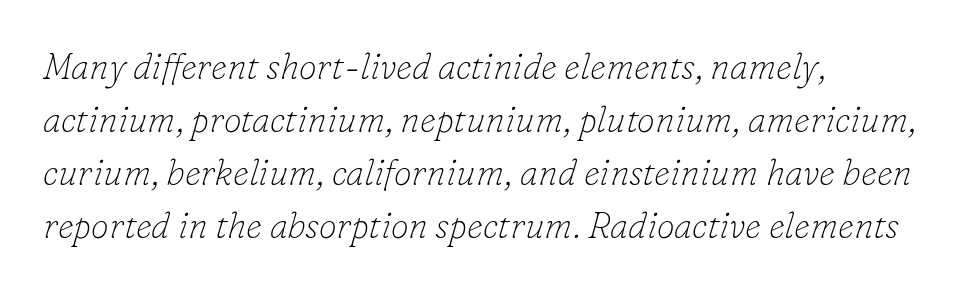
{"serif": "yes", "italic": "yes", "lean": "right", "slant_degrees": 16, "bold": "no", "weight": "thin", "width": "normal", "stroke_contrast": "low", "x_height": "small", "monospaced": "no", "underline": "no", "align": "left", "line_spacing": "normal", "line_spacing_ratio": 1.47, "letter_spacing": "normal", "letter_spacing_em": 0.0, "glyph_px": 36}
